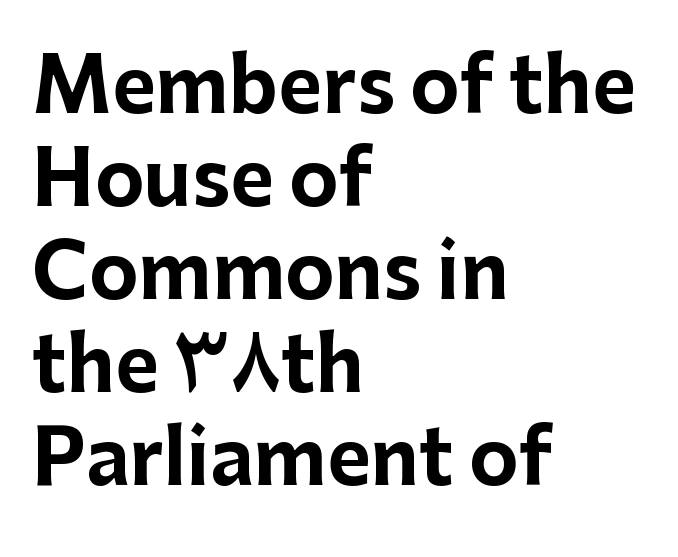
Q: Is the text bold? A: Yes.
Q: Is the text italic (slanted)? A: No, it is upright.
Q: Is the typeface a serif or a sans-serif typeface? A: Sans-serif.
Q: Is the text underlined? A: No.
Q: How is the paragraph aligned? A: Left-aligned.
Q: Is the spacing between letters normal or unusually wide? A: Normal.
Q: Width (condensed, normal, or wide)? A: Normal.
Q: Stroke contrast? A: Low.
Q: x-height? A: Medium.
Q: Monospaced? A: No.
